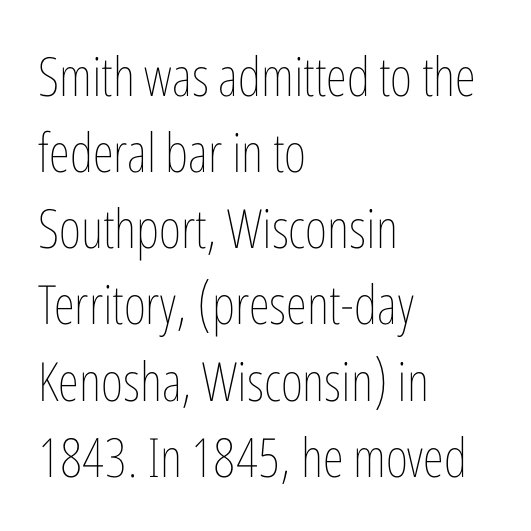
Q: Is the text bold? A: No.
Q: Is the text italic (slanted)? A: No, it is upright.
Q: Is the text underlined? A: No.
Q: How is the paragraph aligned? A: Left-aligned.
Q: Is the spacing between letters normal or unusually wide? A: Normal.
Q: Is the spacing between lines tight, normal or loose? A: Normal.
Q: Width (condensed, normal, or wide)? A: Condensed.
Q: Stroke contrast? A: Low.
Q: x-height? A: Medium.
Q: Monospaced? A: No.
